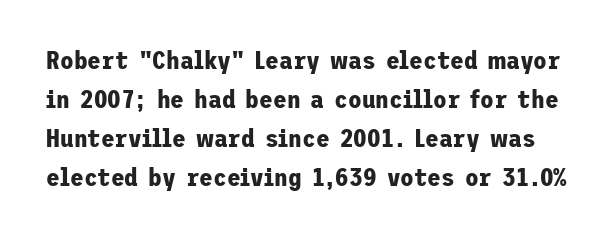
{"italic": "no", "bold": "yes", "underline": "no", "line_spacing": "normal", "line_spacing_ratio": 1.56, "letter_spacing": "normal", "letter_spacing_em": 0.0, "glyph_px": 25}
